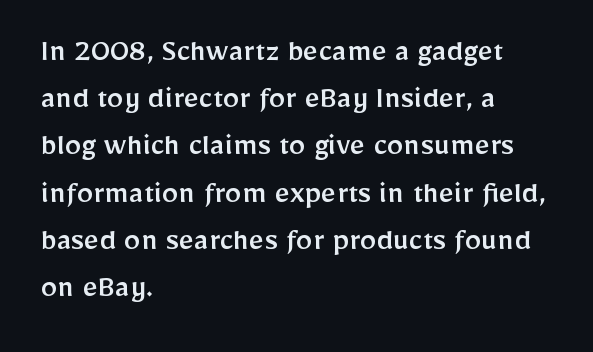
Q: Is the text italic (slanted)? A: No, it is upright.
Q: Is the typeface a serif or a sans-serif typeface? A: Sans-serif.
Q: Is the text underlined? A: No.
Q: How is the paragraph aligned? A: Left-aligned.
Q: Is the spacing between letters normal or unusually wide? A: Normal.
Q: Is the spacing between lines tight, normal or loose? A: Normal.
Q: Width (condensed, normal, or wide)? A: Normal.
Q: Stroke contrast? A: Low.
Q: x-height? A: Medium.
Q: Monospaced? A: No.
